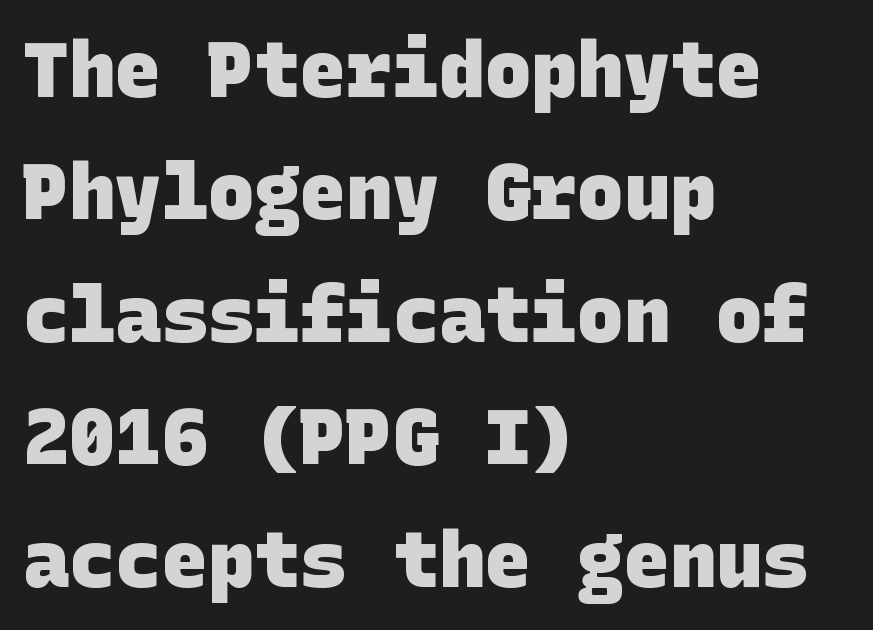
Q: Is the text bold? A: Yes.
Q: Is the typeface a serif or a sans-serif typeface? A: Sans-serif.
Q: Is the text underlined? A: No.
Q: How is the paragraph aligned? A: Left-aligned.
Q: Is the spacing between letters normal or unusually wide? A: Normal.
Q: Is the spacing between lines tight, normal or loose? A: Normal.
Q: Width (condensed, normal, or wide)? A: Normal.
Q: Stroke contrast? A: Low.
Q: x-height? A: Large.
